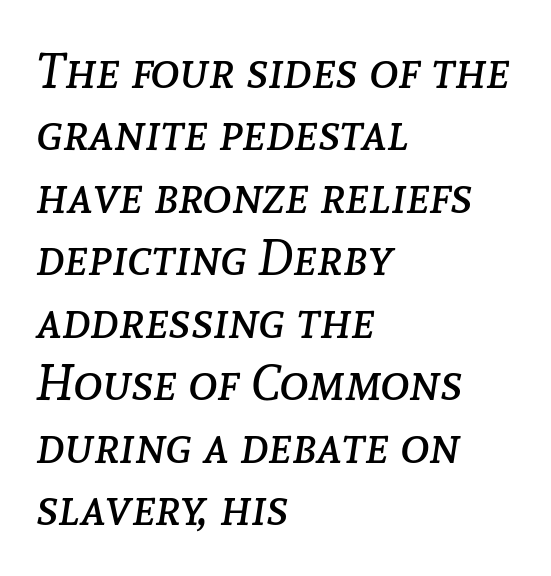
The image shows 50 px regular-weight type, italic (leaning right); set left-aligned, normal line spacing (1.25x), normal letter spacing, not underlined; low stroke contrast and a medium x-height.
